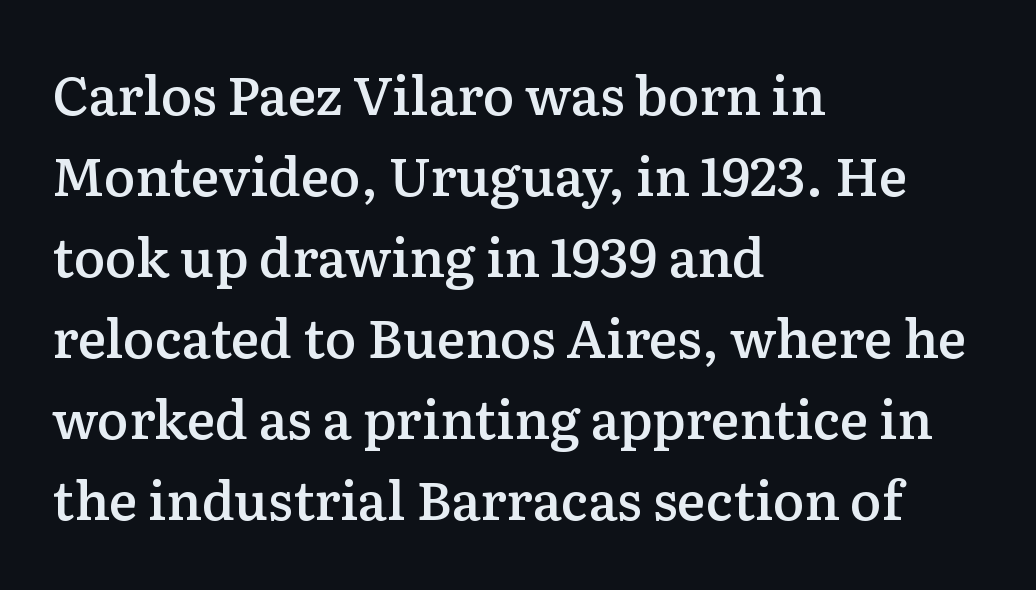
{"serif": "yes", "italic": "no", "bold": "semi", "weight": "semibold", "width": "normal", "stroke_contrast": "low", "x_height": "medium", "monospaced": "no", "underline": "no", "align": "left", "line_spacing": "normal", "line_spacing_ratio": 1.53, "letter_spacing": "normal", "letter_spacing_em": 0.0, "glyph_px": 53}
